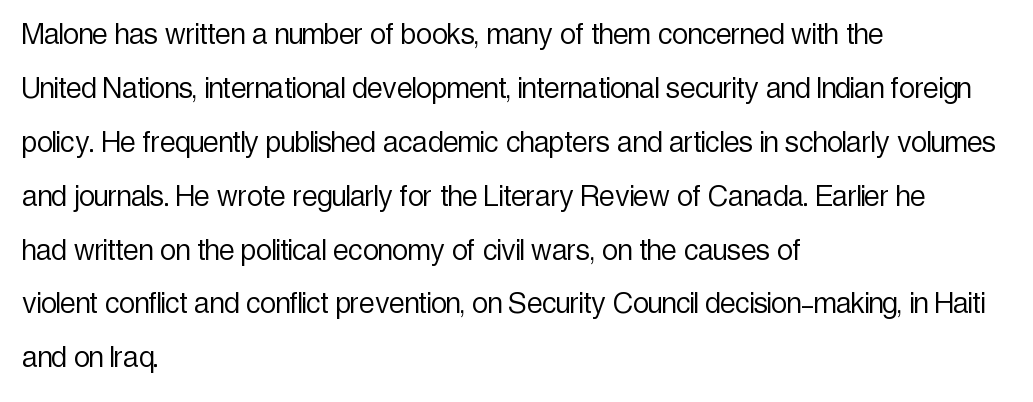
Q: Is the text bold? A: No.
Q: Is the text italic (slanted)? A: No, it is upright.
Q: Is the typeface a serif or a sans-serif typeface? A: Sans-serif.
Q: Is the text underlined? A: No.
Q: How is the paragraph aligned? A: Left-aligned.
Q: Is the spacing between letters normal or unusually wide? A: Normal.
Q: Is the spacing between lines tight, normal or loose? A: Normal.
Q: Width (condensed, normal, or wide)? A: Condensed.
Q: x-height? A: Medium.
Q: Monospaced? A: No.
